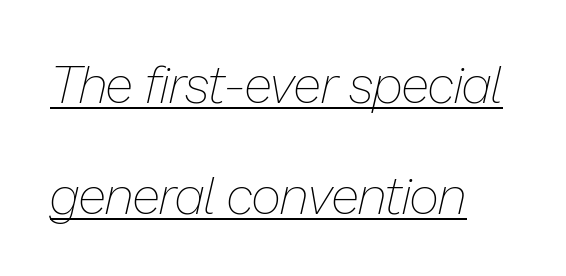
The image shows 52 px thin type, italic (leaning right); set left-aligned, loose line spacing (2.13x), normal letter spacing, underlined; low stroke contrast and a medium x-height.
